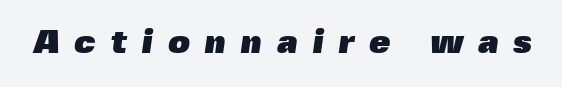
Glyph-to-glyph distance is far greater than everyday printed text. Spacing verdict: proportional, widths tailored to each character. Plenty of ink on the page — the face is bold. The passage shown is not underscored anywhere. The letters carry no serifs — their stems end cleanly without finishing strokes.
